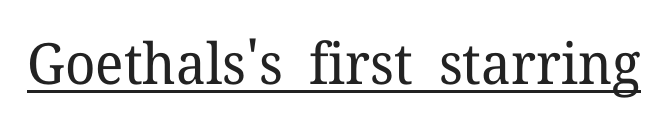
{"serif": "yes", "italic": "no", "bold": "no", "weight": "regular", "width": "normal", "stroke_contrast": "low", "x_height": "medium", "monospaced": "no", "underline": "yes", "letter_spacing": "normal", "letter_spacing_em": 0.0, "glyph_px": 57}
